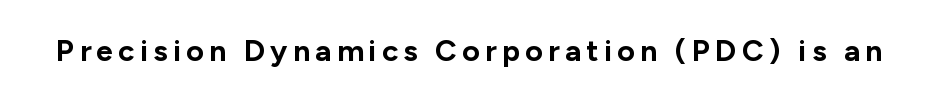
Q: Is the text bold? A: Yes.
Q: Is the text italic (slanted)? A: No, it is upright.
Q: Is the typeface a serif or a sans-serif typeface? A: Sans-serif.
Q: Is the text underlined? A: No.
Q: Width (condensed, normal, or wide)? A: Normal.
Q: Stroke contrast? A: Low.
Q: x-height? A: Medium.
Q: Monospaced? A: No.
